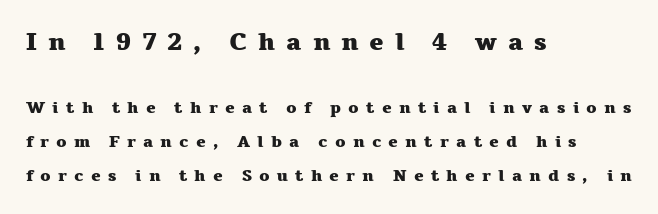
Q: Is the text bold? A: Yes.
Q: Is the text italic (slanted)? A: No, it is upright.
Q: Is the text underlined? A: No.
Q: How is the paragraph aligned? A: Left-aligned.
Q: Is the spacing between letters normal or unusually wide? A: Unusually wide.
Q: Is the spacing between lines tight, normal or loose? A: Loose.
Q: Which block of text is set in a larger size, the first (top) or the second (bottom)? A: The first (top) one.
